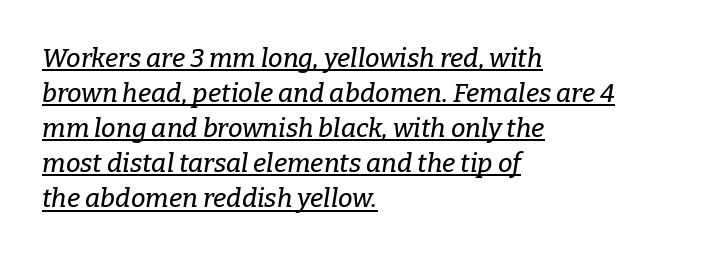
The image shows 26 px text type, italic (leaning right); set left-aligned, normal line spacing (1.35x), normal letter spacing, underlined.
